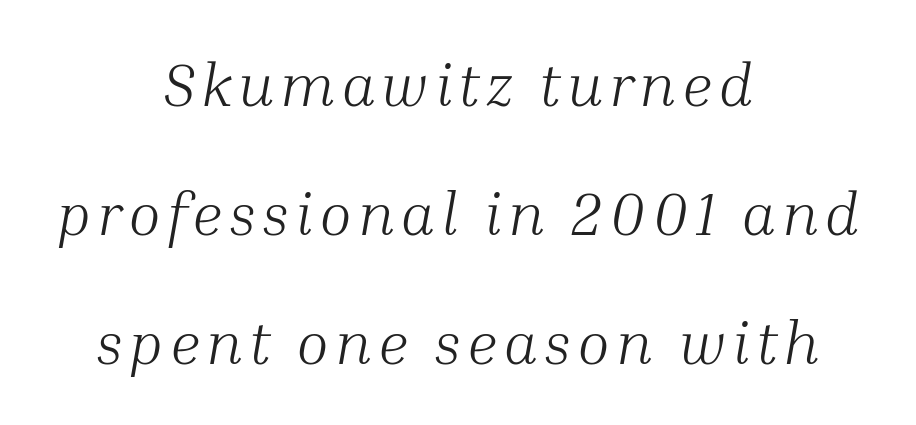
Glance below the letters and you will spot only blank space. The text carries the slant typical of an italic or oblique font. The glyphs in this specimen are seriffed. Weight class: somewhere from thin through regular. Is this a fixed-width face? No — the glyphs have proportional, varying widths. The lines are spread far apart with generous leading.
